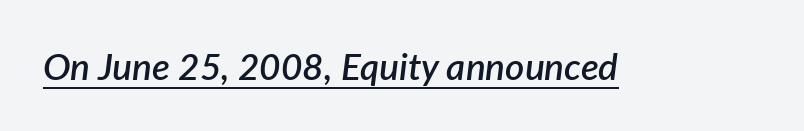
{"italic": "yes", "lean": "right", "slant_degrees": 7, "bold": "semi", "weight": "semibold", "width": "normal", "stroke_contrast": "low", "x_height": "medium", "monospaced": "no", "underline": "yes", "letter_spacing": "normal", "letter_spacing_em": 0.0, "glyph_px": 37}
